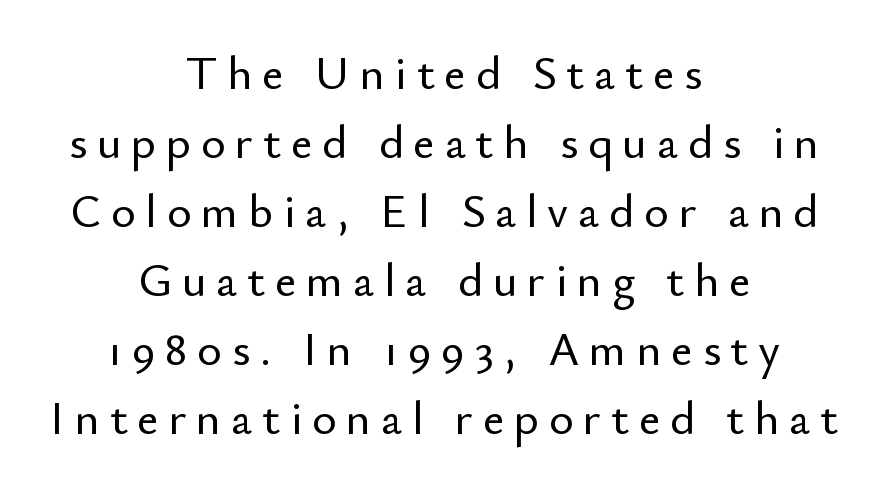
Q: Is the text italic (slanted)? A: No, it is upright.
Q: Is the typeface a serif or a sans-serif typeface? A: Sans-serif.
Q: Is the text underlined? A: No.
Q: How is the paragraph aligned? A: Centered.
Q: Is the spacing between letters normal or unusually wide? A: Unusually wide.
Q: Is the spacing between lines tight, normal or loose? A: Normal.
Q: Width (condensed, normal, or wide)? A: Normal.
Q: Stroke contrast? A: Low.
Q: x-height? A: Small.
Q: Monospaced? A: No.
